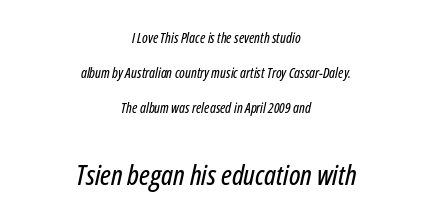
{"italic": "yes", "lean": "right", "slant_degrees": 12, "width": "condensed", "stroke_contrast": "low", "x_height": "medium", "monospaced": "no", "underline": "no", "align": "center", "line_spacing": "loose", "line_spacing_ratio": 2.5, "letter_spacing": "normal", "letter_spacing_em": 0.0, "larger_block": "second", "size_ratio": 2.0, "glyph_px": 28}
